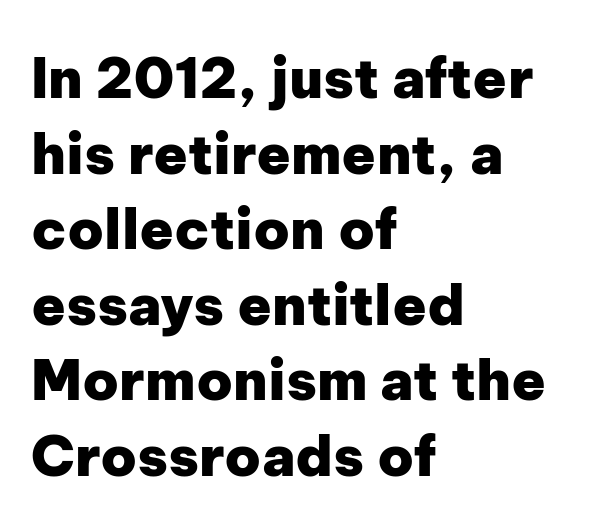
The image shows 56 px heavy sans-serif type, upright; set left-aligned, normal line spacing (1.35x), normal letter spacing, not underlined; low stroke contrast and a medium x-height.
